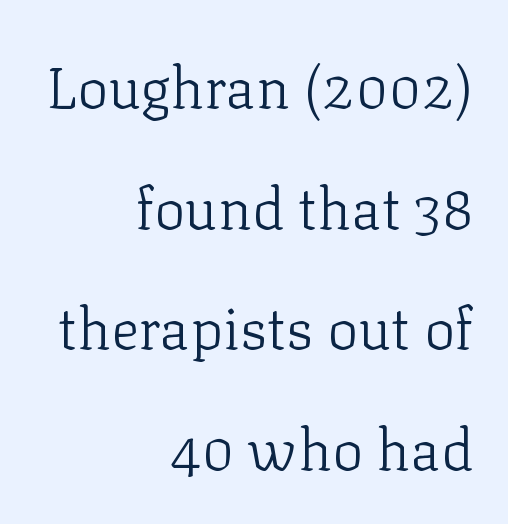
The image shows 58 px light serif type, upright; set right-aligned, loose line spacing (2.08x), normal letter spacing, not underlined; low stroke contrast and a medium x-height.
